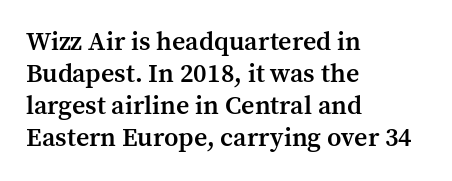
Each row of text sits above clean, open space. In CSS terms this would be text-align: left. Is the type bold? Partly — it's a semibold, heavier than regular but not fully bold. The font's upright variant was chosen for this text. Nothing unusual about the tracking: characters are spaced as the font intends.
